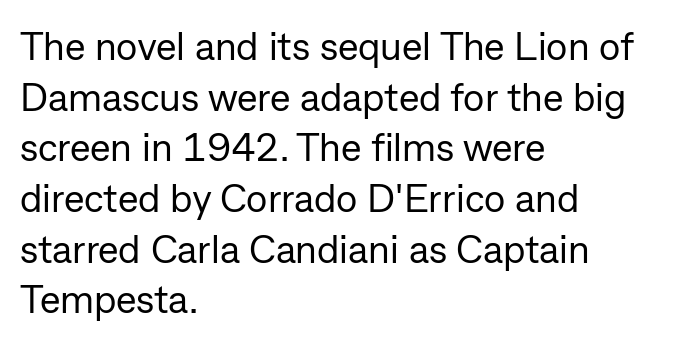
Q: Is the text bold? A: No.
Q: Is the text italic (slanted)? A: No, it is upright.
Q: Is the typeface a serif or a sans-serif typeface? A: Sans-serif.
Q: Is the text underlined? A: No.
Q: How is the paragraph aligned? A: Left-aligned.
Q: Is the spacing between letters normal or unusually wide? A: Normal.
Q: Is the spacing between lines tight, normal or loose? A: Normal.
Q: Width (condensed, normal, or wide)? A: Normal.
Q: Stroke contrast? A: Low.
Q: x-height? A: Medium.
Q: Monospaced? A: No.
